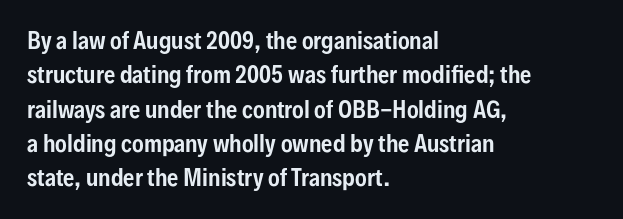
The image shows 22 px text type, upright; set left-aligned, normal line spacing (1.56x), normal letter spacing, not underlined.
